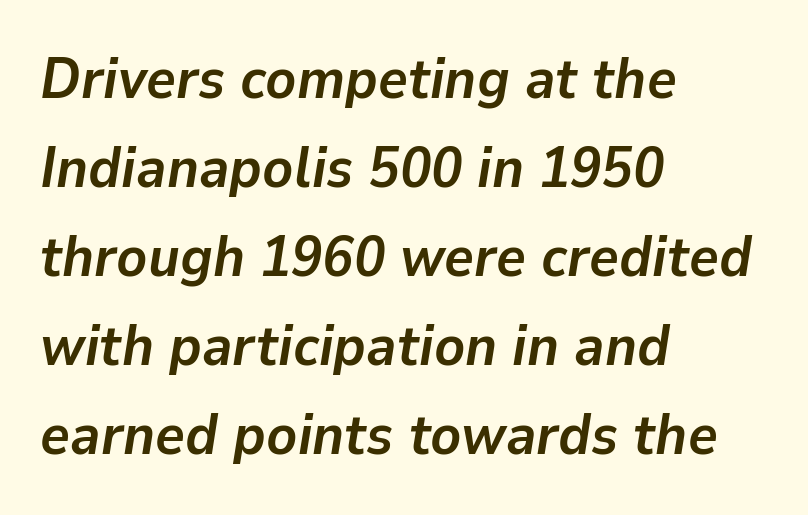
Q: Is the text bold? A: Yes.
Q: Is the text italic (slanted)? A: Yes, it leans right by about 9 degrees.
Q: Is the text underlined? A: No.
Q: How is the paragraph aligned? A: Left-aligned.
Q: Is the spacing between letters normal or unusually wide? A: Normal.
Q: Is the spacing between lines tight, normal or loose? A: Normal.
Q: Width (condensed, normal, or wide)? A: Normal.
Q: Stroke contrast? A: Low.
Q: x-height? A: Medium.
Q: Monospaced? A: No.
